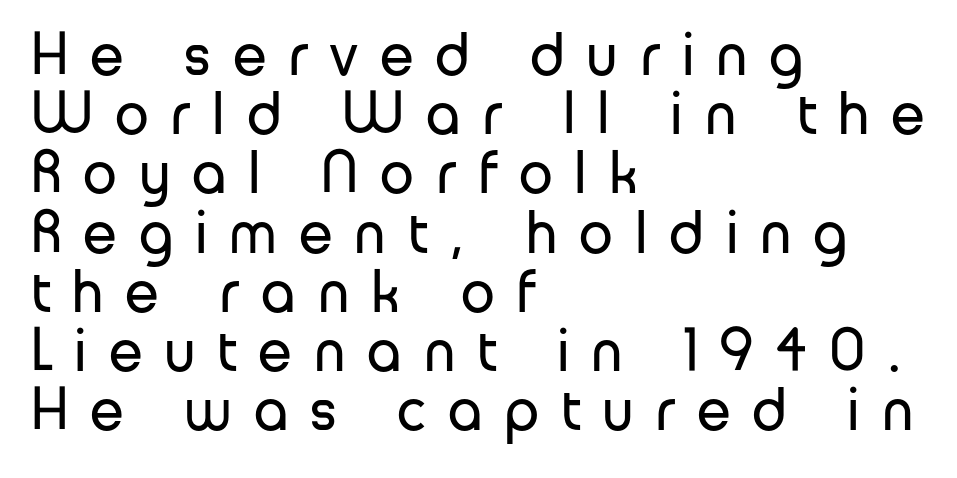
This is not heavy type; no bold has been used. Unlike italic type, these characters show no tilt at all. Reading down the block, your eye returns to a fixed left position each line. Nope, no serifs anywhere on these letters. Proportional: the letters do not fall into vertical columns. The tracking reads as deliberately expanded to a designer's eye.
